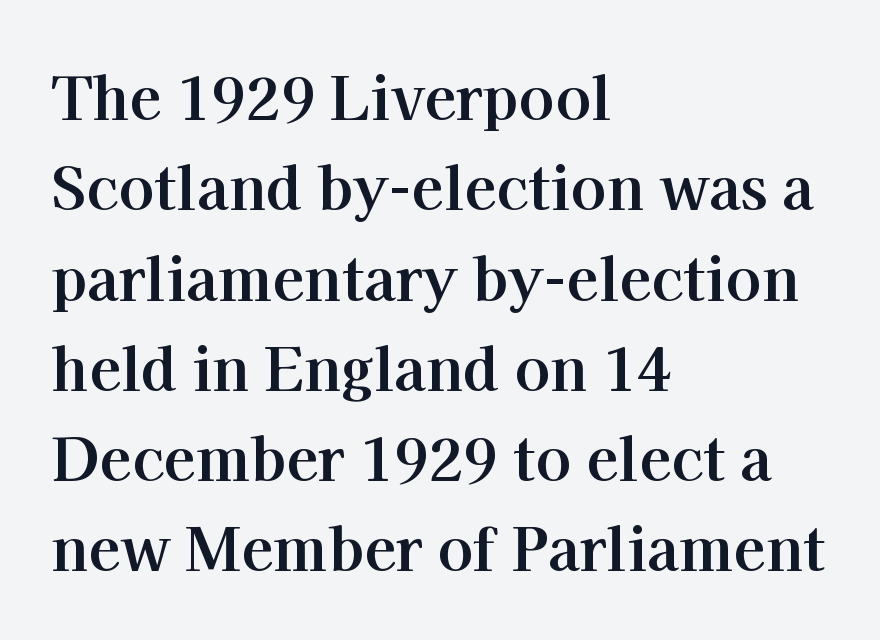
Has an underline been added? It has not. Font category for this specimen: serif. The setting favours the left margin, as ordinary paragraphs usually do. A typesetter would call this zero additional tracking. Summary of vertical rhythm: regular, with standard interline spacing. You can tell it's not italic because the verticals are truly vertical.
